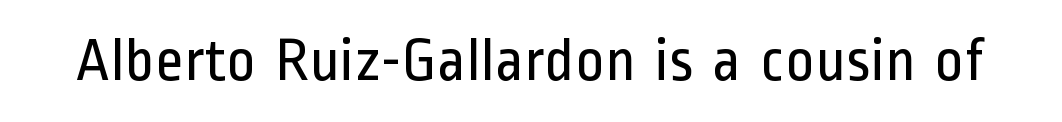
The image shows 62 px regular-weight, condensed sans-serif type, upright; set normal letter spacing, not underlined; low stroke contrast and a medium x-height.
